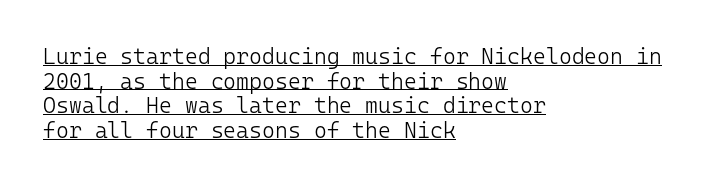
{"italic": "no", "bold": "no", "underline": "yes", "align": "left", "line_spacing": "tight", "line_spacing_ratio": 1.12, "letter_spacing": "normal", "letter_spacing_em": 0.0, "glyph_px": 22}
